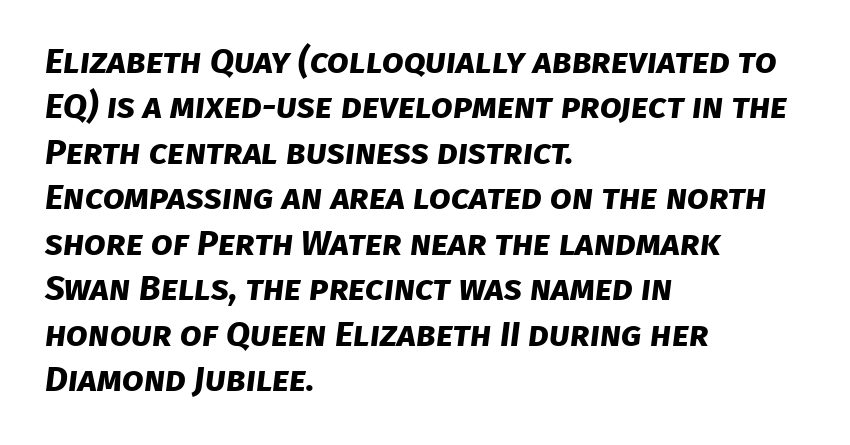
{"serif": "no", "bold": "yes", "weight": "bold", "width": "normal", "stroke_contrast": "low", "x_height": "large", "monospaced": "no", "underline": "no", "align": "left", "line_spacing": "normal", "line_spacing_ratio": 1.3, "letter_spacing": "normal", "letter_spacing_em": 0.0, "glyph_px": 35}
